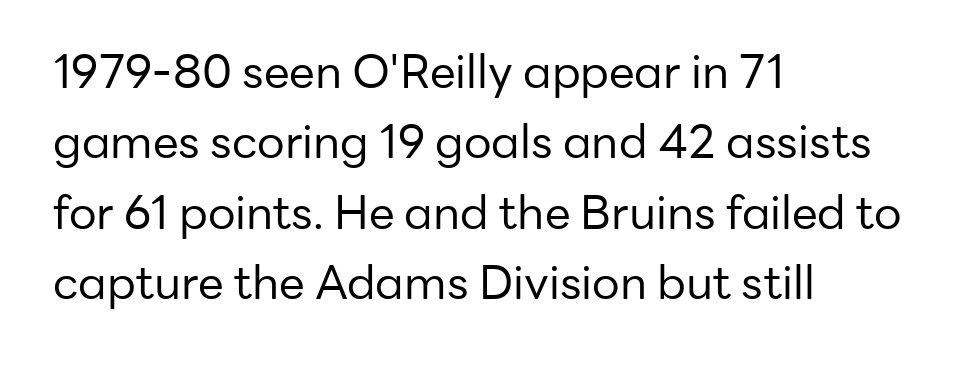
The image shows 46 px regular-weight sans-serif type, upright; set left-aligned, normal line spacing (1.53x), normal letter spacing, not underlined; low stroke contrast and a medium x-height.
